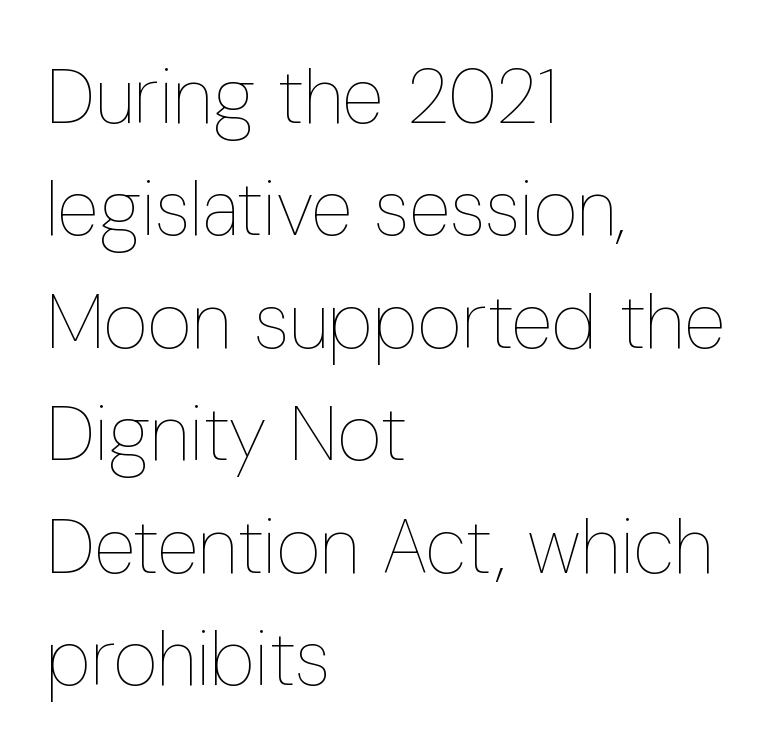
Q: Is the text bold? A: No.
Q: Is the text italic (slanted)? A: No, it is upright.
Q: Is the text underlined? A: No.
Q: How is the paragraph aligned? A: Left-aligned.
Q: Is the spacing between letters normal or unusually wide? A: Normal.
Q: Is the spacing between lines tight, normal or loose? A: Normal.
Q: Width (condensed, normal, or wide)? A: Condensed.
Q: Stroke contrast? A: Low.
Q: x-height? A: Medium.
Q: Monospaced? A: No.
